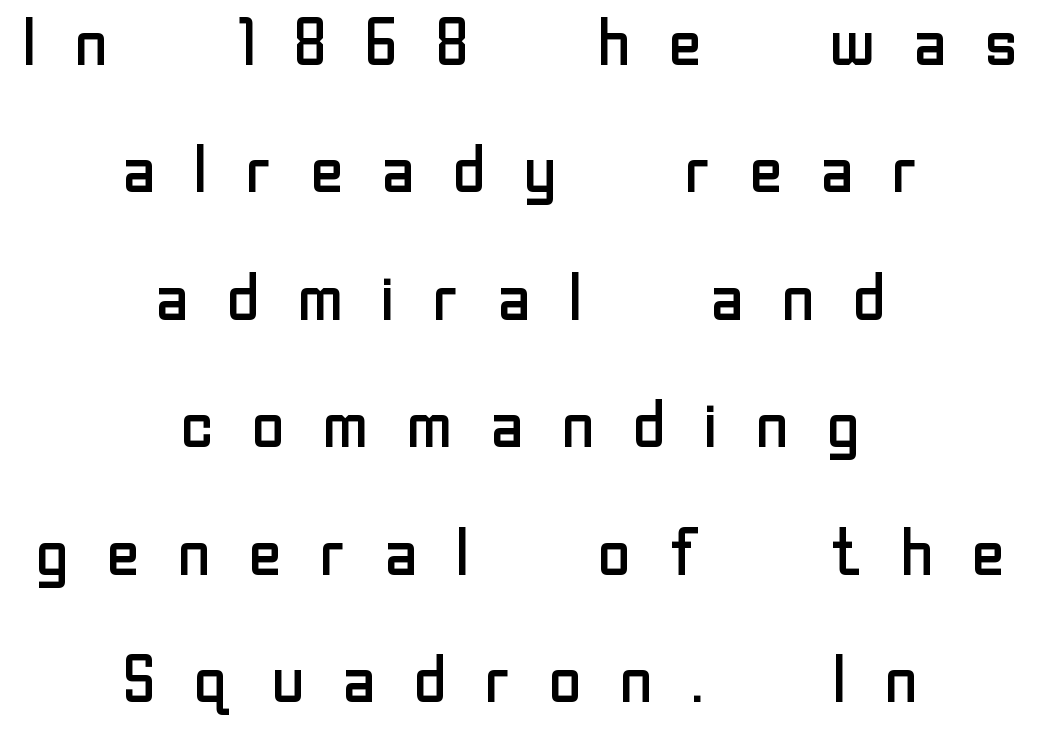
{"serif": "no", "italic": "no", "bold": "no", "weight": "regular", "width": "normal", "stroke_contrast": "low", "x_height": "medium", "monospaced": "no", "underline": "no", "align": "center", "line_spacing": "loose", "line_spacing_ratio": 1.93, "letter_spacing": "wide", "letter_spacing_em": 0.49, "glyph_px": 66}
